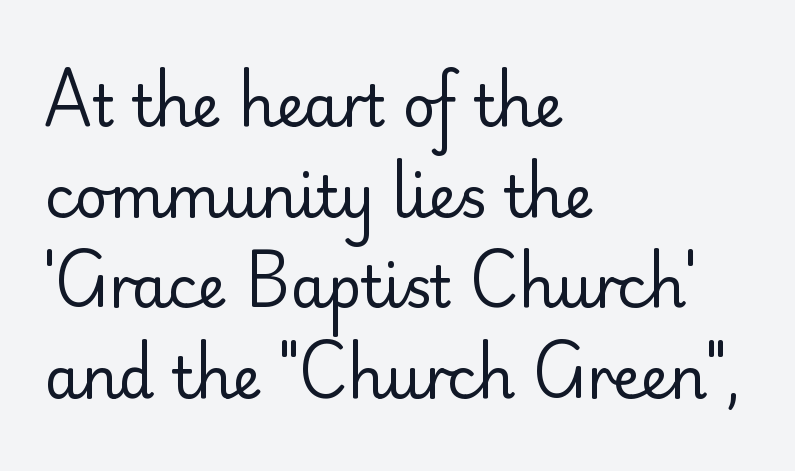
Posture: vertical. Leading matches the norm, producing a regular column. On a weight scale, this lands at 450 or below. The space directly below the letters is spotless.
